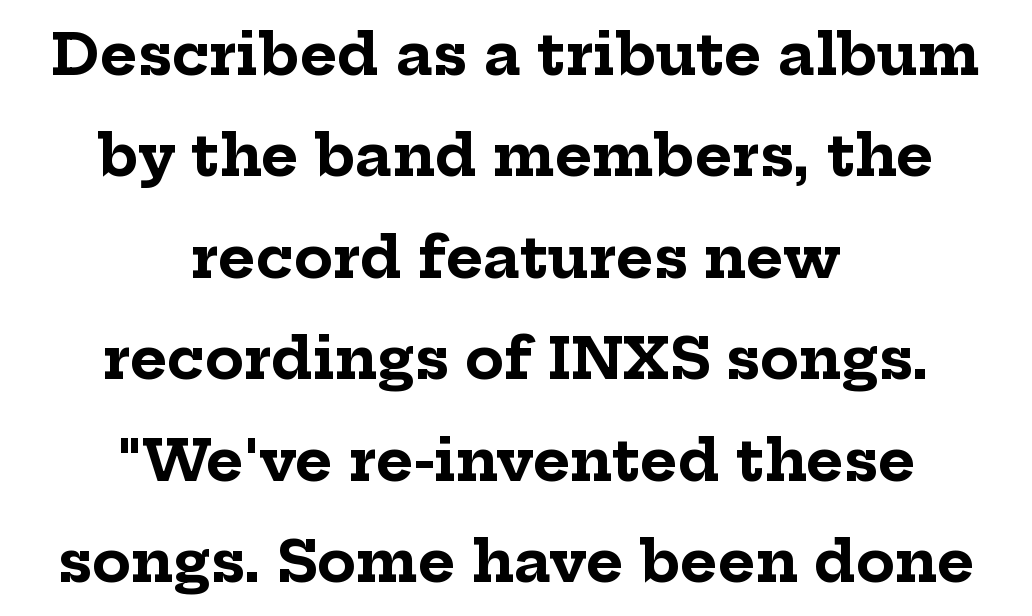
Any mark beneath the type? The region is blank. Style check: upright. A serif font was chosen for this passage. Spacing verdict: proportional, widths tailored to each character. Chunky letters — that's bold for sure.
